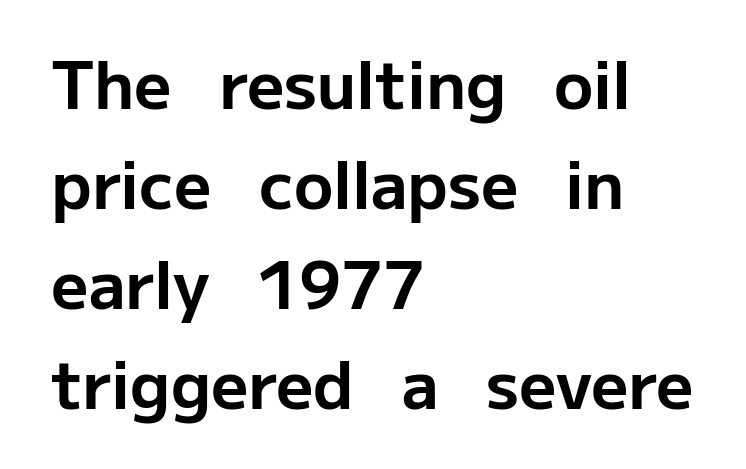
Rule under the text: the space is simply empty. If you drew a ruler down the left edge, every line would touch it. Horizontal bands of white between lines are of average thickness. Every stem runs plumb, perpendicular to the baseline. Heavy-handed strokes throughout: this text is bold. The passage shown has conventional tracking throughout.
